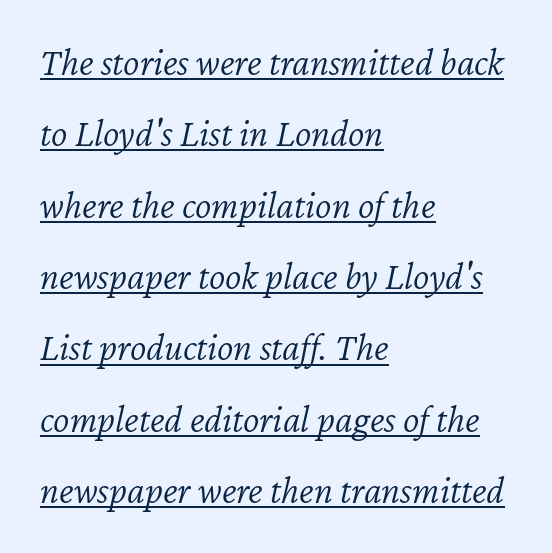
{"italic": "yes", "lean": "right", "slant_degrees": 12, "bold": "no", "weight": "light", "width": "normal", "stroke_contrast": "low", "x_height": "medium", "monospaced": "no", "underline": "yes", "align": "left", "line_spacing_ratio": 1.83, "letter_spacing": "normal", "letter_spacing_em": 0.0, "glyph_px": 39}
